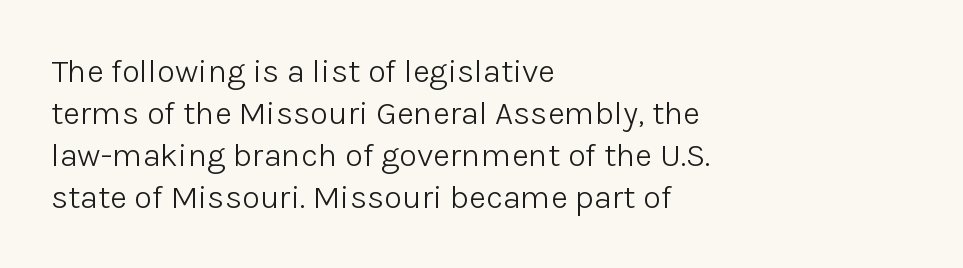
The image shows 33 px light sans-serif type, upright; set left-aligned, normal line spacing (1.27x), normal letter spacing, not underlined; low stroke contrast and a medium x-height.
